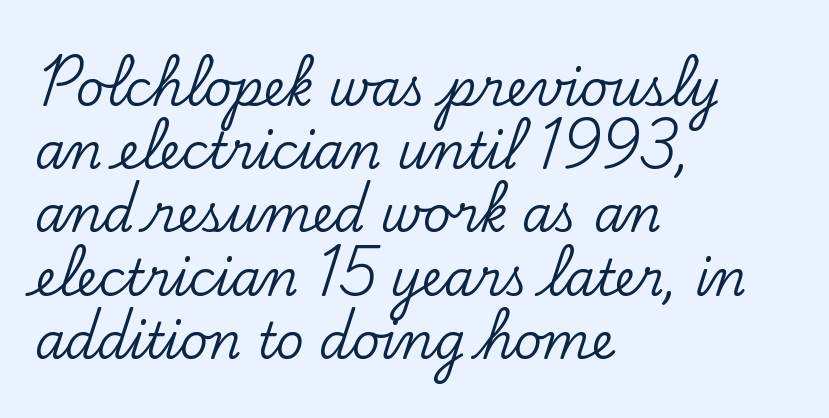
The gap between lines stays unmarked. Varying glyph widths throughout — classic text-font behaviour. Summary of vertical rhythm: regular, with standard interline spacing.
